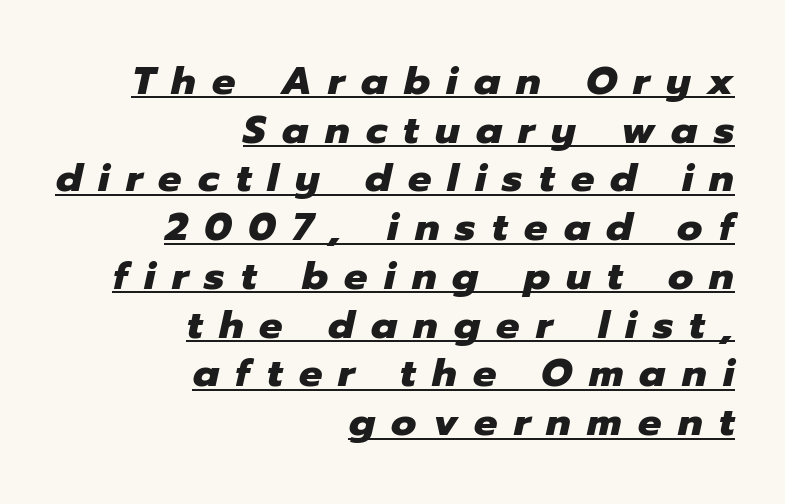
Spacing verdict: proportional, widths tailored to each character. Teacher's note: observe the even right margin — that is flush-right alignment. Students, observe: this is what conventionally led text looks like. The passage shown leans; its letterforms are oblique.
